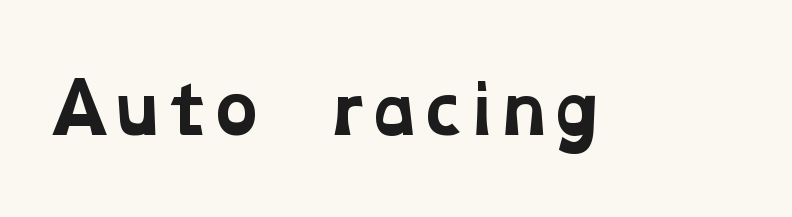
Q: Is the text bold? A: Yes.
Q: Is the typeface a serif or a sans-serif typeface? A: Serif.
Q: Is the text underlined? A: No.
Q: Is the spacing between letters normal or unusually wide? A: Normal.
Q: Width (condensed, normal, or wide)? A: Wide.
Q: Stroke contrast? A: Low.
Q: x-height? A: Medium.
Q: Monospaced? A: No.
